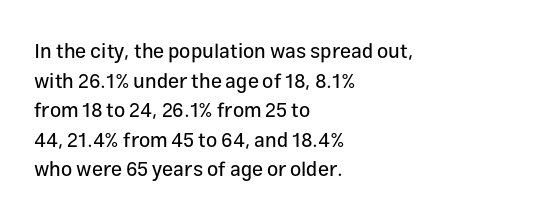
The image shows 20 px text type, upright; set left-aligned, normal line spacing (1.48x), normal letter spacing, not underlined.
